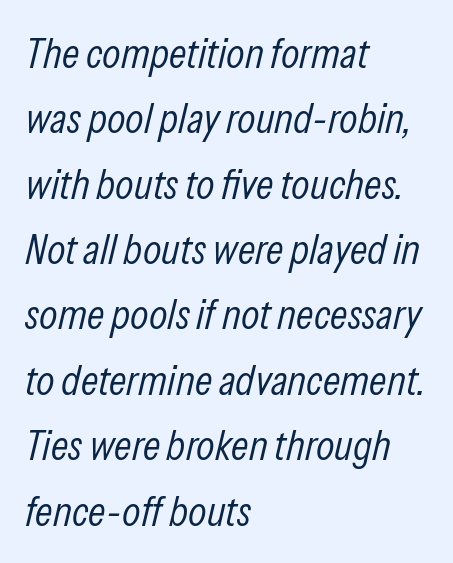
{"italic": "yes", "lean": "right", "slant_degrees": 13, "bold": "no", "weight": "light", "width": "condensed", "stroke_contrast": "low", "x_height": "medium", "monospaced": "no", "underline": "no", "align": "left", "line_spacing": "normal", "line_spacing_ratio": 1.52, "letter_spacing": "normal", "letter_spacing_em": 0.0, "glyph_px": 43}
